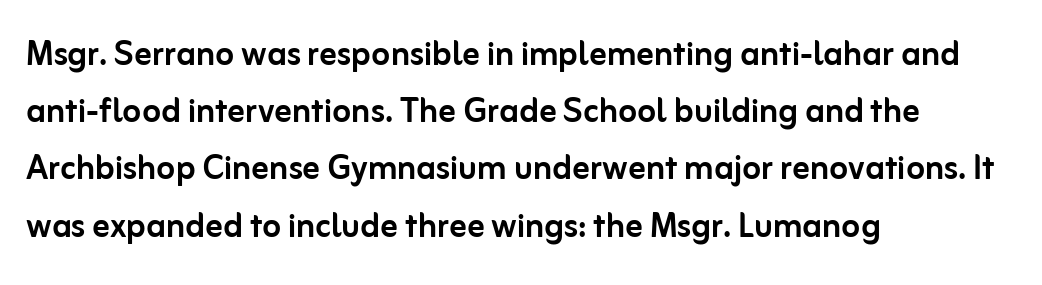
Q: Is the text italic (slanted)? A: No, it is upright.
Q: Is the typeface a serif or a sans-serif typeface? A: Sans-serif.
Q: Is the text underlined? A: No.
Q: How is the paragraph aligned? A: Left-aligned.
Q: Is the spacing between letters normal or unusually wide? A: Normal.
Q: Is the spacing between lines tight, normal or loose? A: Normal.
Q: Width (condensed, normal, or wide)? A: Normal.
Q: Stroke contrast? A: Low.
Q: x-height? A: Medium.
Q: Monospaced? A: No.
